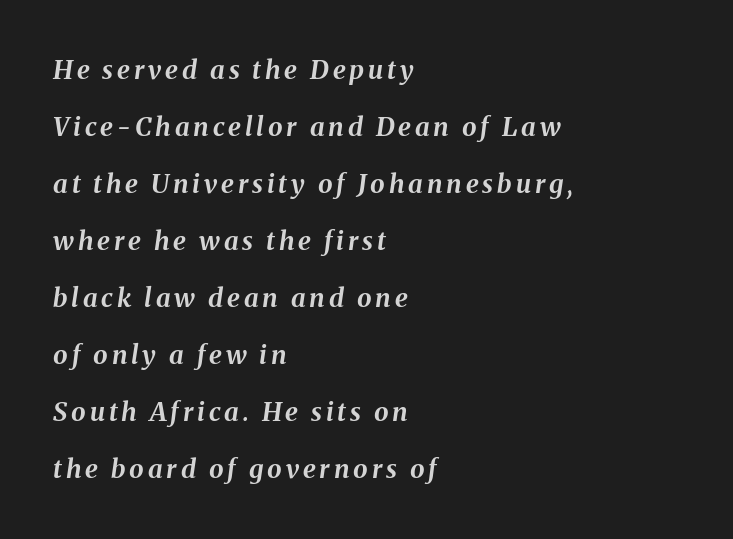
The image shows 26 px bold type, italic (leaning right); set left-aligned, loose line spacing (2.19x), not underlined.
